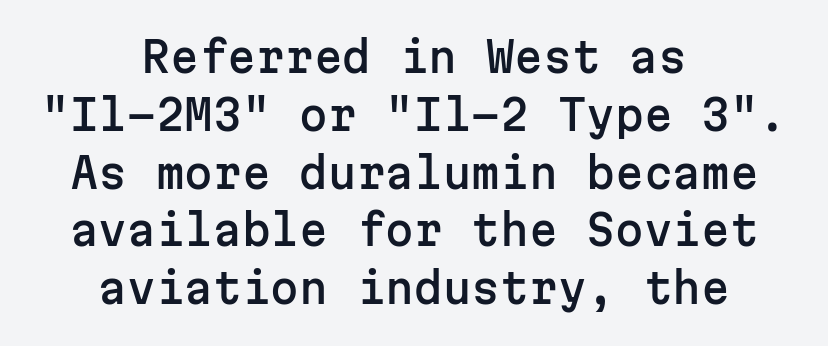
{"serif": "no", "italic": "no", "width": "normal", "stroke_contrast": "low", "x_height": "medium", "monospaced": "yes", "underline": "no", "align": "center", "line_spacing": "normal", "line_spacing_ratio": 1.41, "letter_spacing": "normal", "letter_spacing_em": 0.0, "glyph_px": 41}
